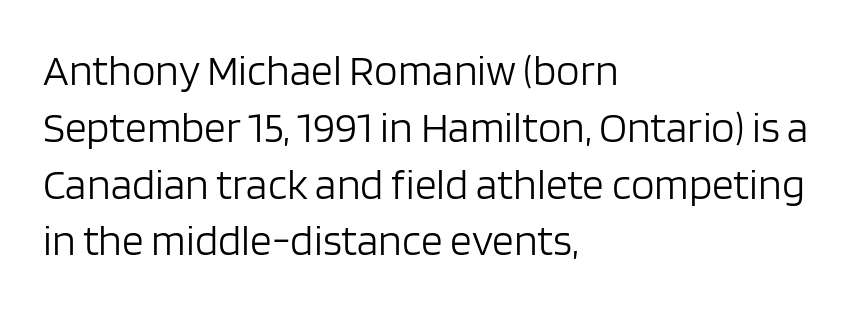
Q: Is the text bold? A: No.
Q: Is the text italic (slanted)? A: No, it is upright.
Q: Is the typeface a serif or a sans-serif typeface? A: Sans-serif.
Q: Is the text underlined? A: No.
Q: How is the paragraph aligned? A: Left-aligned.
Q: Is the spacing between letters normal or unusually wide? A: Normal.
Q: Is the spacing between lines tight, normal or loose? A: Normal.
Q: Width (condensed, normal, or wide)? A: Normal.
Q: Stroke contrast? A: Low.
Q: x-height? A: Large.
Q: Monospaced? A: No.
